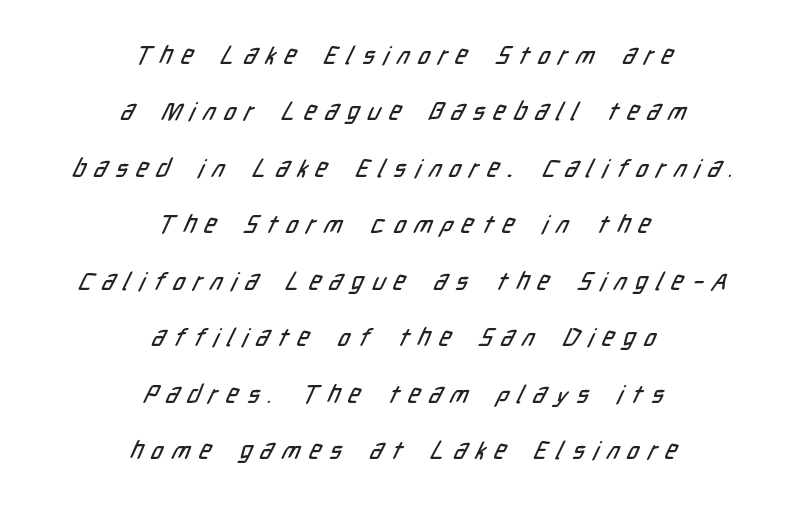
The image shows 25 px text type; set centered, loose line spacing (2.26x), unusually wide letter spacing (+0.35 em), not underlined.
